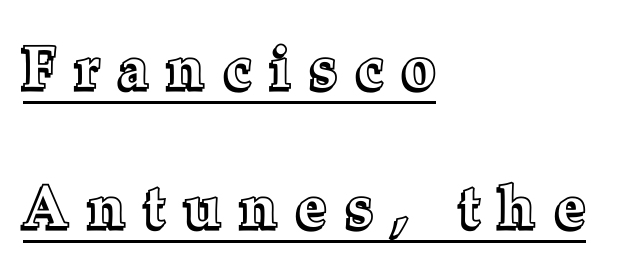
The image shows 59 px text type, upright; set left-aligned, loose line spacing (2.35x), unusually wide letter spacing (+0.34 em), underlined; a medium x-height.
